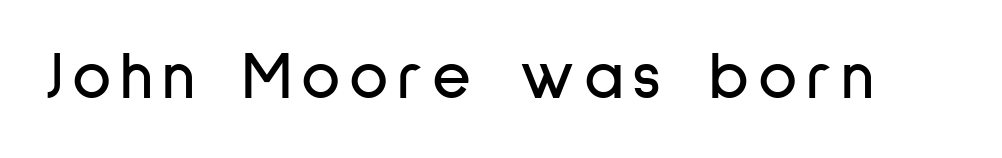
{"serif": "no", "italic": "no", "width": "condensed", "stroke_contrast": "low", "x_height": "medium", "monospaced": "no", "underline": "no", "glyph_px": 67}
